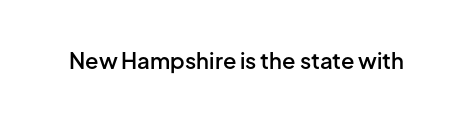
The image shows 22 px text type, upright; set normal letter spacing, not underlined.
